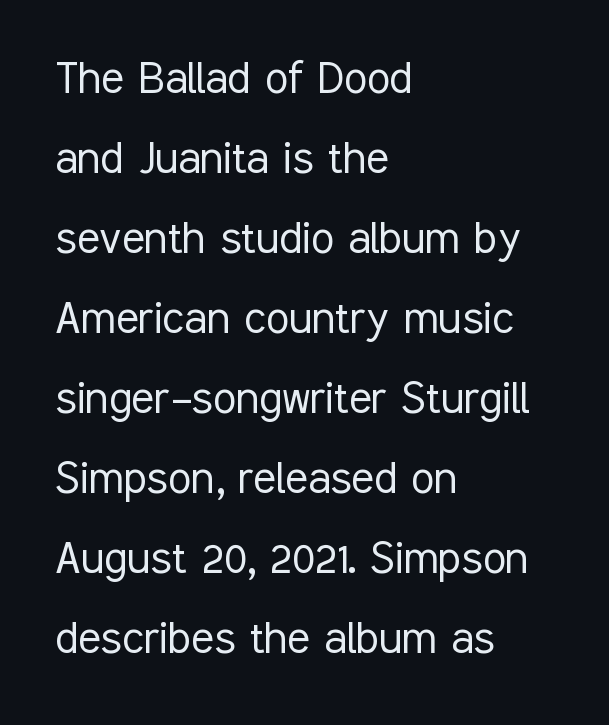
You can tell from the bare stems that sans-serif type was used. The face used here is rendered with its standard letterfit. Quick note: interline space is typical. Vertical strokes here are truly vertical. The glyphs are unaccompanied by any horizontal stroke below them. Stroke thickness stays within the range of a standard reading face or lighter.
